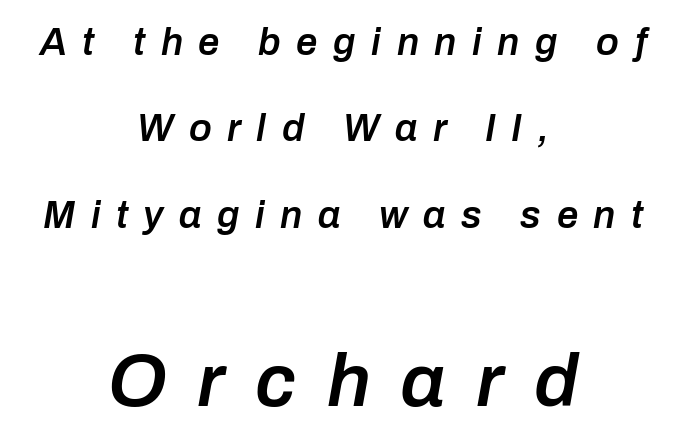
The image shows 75 px semibold type, italic (leaning right); set centered, loose line spacing (2.27x), unusually wide letter spacing (+0.41 em), not underlined; the second (bottom) block is 1.97x larger; low stroke contrast and a medium x-height.
